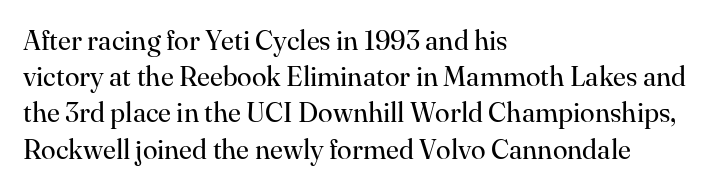
Q: Is the text bold? A: No.
Q: Is the text italic (slanted)? A: No, it is upright.
Q: Is the text underlined? A: No.
Q: How is the paragraph aligned? A: Left-aligned.
Q: Is the spacing between letters normal or unusually wide? A: Normal.
Q: Is the spacing between lines tight, normal or loose? A: Normal.
